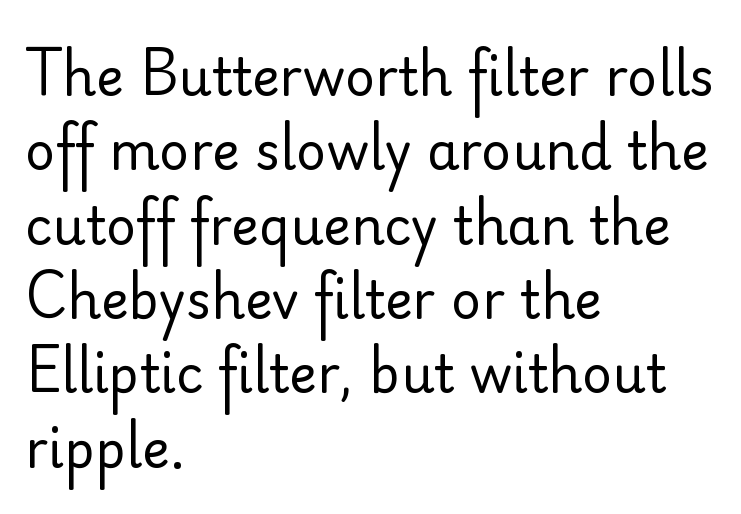
{"serif": "no", "italic": "no", "bold": "no", "weight": "regular", "width": "normal", "stroke_contrast": "low", "x_height": "small", "monospaced": "no", "underline": "no", "align": "left", "line_spacing": "normal", "line_spacing_ratio": 1.43, "letter_spacing": "normal", "letter_spacing_em": 0.0, "glyph_px": 52}
